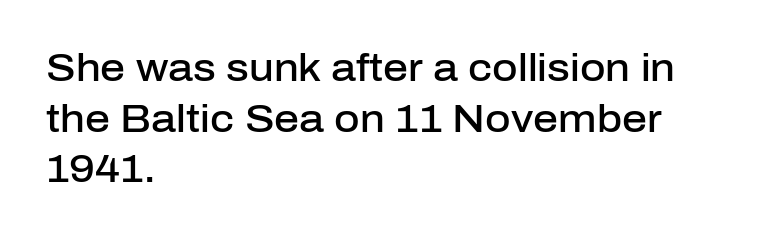
Compared with a centered layout, this one pins lines to the left instead. The sample has been set in demibold, a notch under bold. Looks like regular typesetting: each glyph gets only the width it needs. Only glyphs here, with clear space below each row. No feet cap the strokes, marking this as sans-serif type.
